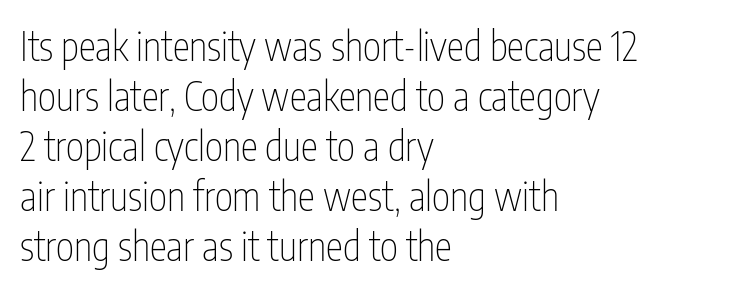
The image shows 39 px thin, condensed sans-serif type, upright; set left-aligned, normal line spacing (1.28x), normal letter spacing, not underlined; low stroke contrast and a medium x-height.
